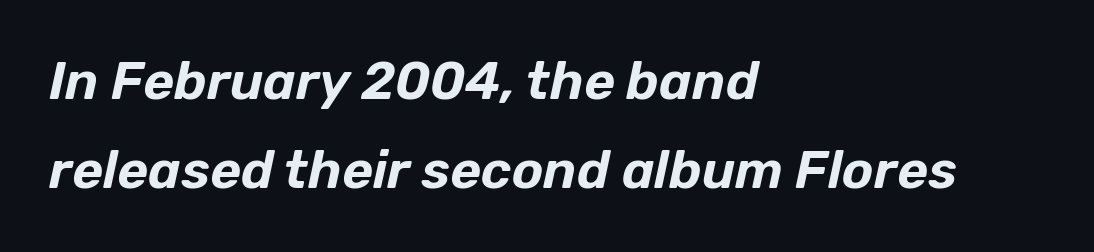
Q: Is the text italic (slanted)? A: Yes, it leans right by about 12 degrees.
Q: Is the text underlined? A: No.
Q: How is the paragraph aligned? A: Left-aligned.
Q: Is the spacing between letters normal or unusually wide? A: Normal.
Q: Is the spacing between lines tight, normal or loose? A: Normal.
Q: Width (condensed, normal, or wide)? A: Normal.
Q: Stroke contrast? A: Low.
Q: x-height? A: Medium.
Q: Monospaced? A: No.
